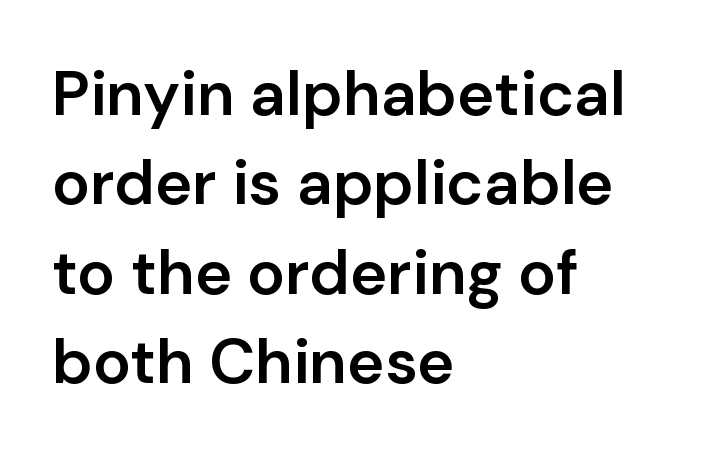
The image shows 63 px semibold sans-serif type, upright; set left-aligned, normal line spacing (1.42x), normal letter spacing, not underlined; low stroke contrast and a medium x-height.
